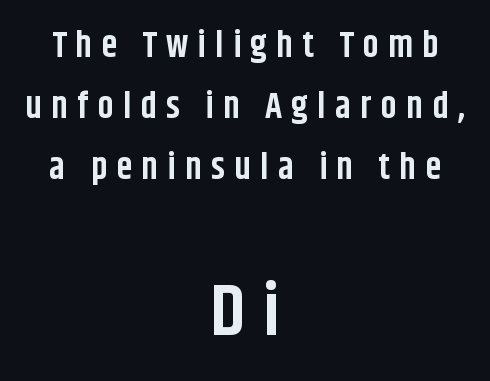
The image shows 72 px bold, condensed sans-serif type, upright; set centered, normal line spacing (1.69x), unusually wide letter spacing (+0.26 em), not underlined; the second (bottom) block is 2.0x larger; low stroke contrast and a large x-height.
